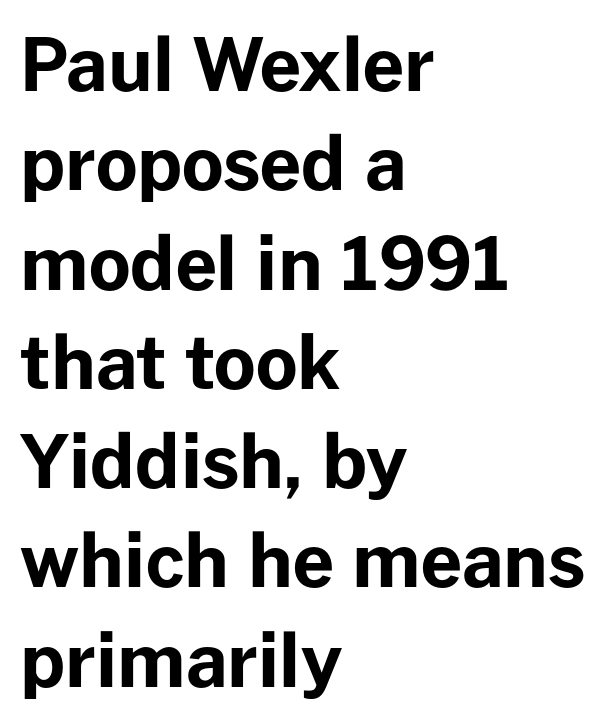
The image shows 73 px bold sans-serif type, upright; set left-aligned, normal line spacing (1.36x), normal letter spacing, not underlined; low stroke contrast and a medium x-height.
